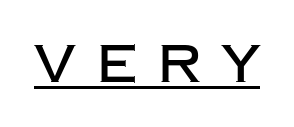
Characters follow at a spacing far wider than the type designer built in. Look at the bottom of the vertical strokes: they stop flat, with no serifs. You could not count columns in this text — the font is proportionally spaced. Looks like someone drew a line under every word here. Is there any slant? The stems are plumb.
